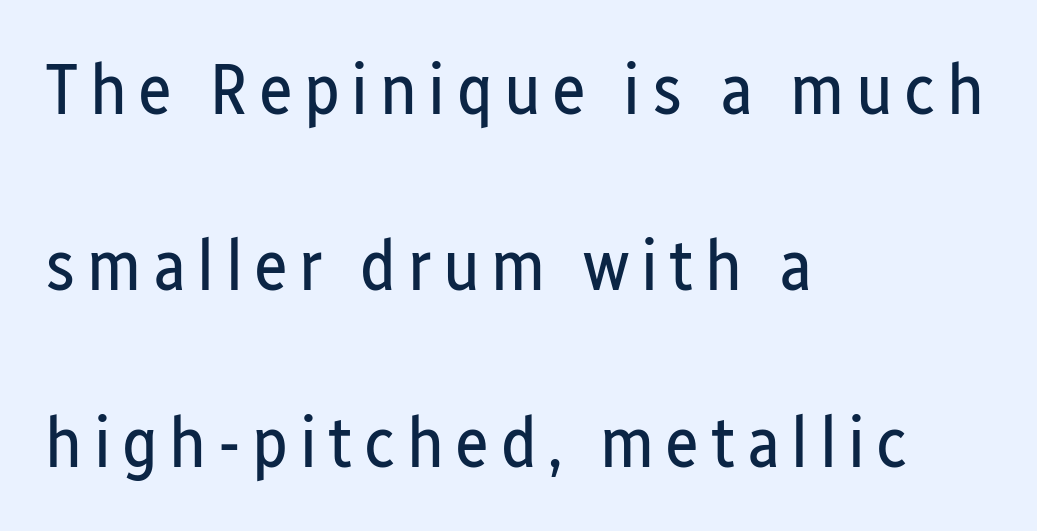
Q: Is the text bold? A: No.
Q: Is the text italic (slanted)? A: No, it is upright.
Q: Is the typeface a serif or a sans-serif typeface? A: Sans-serif.
Q: Is the text underlined? A: No.
Q: How is the paragraph aligned? A: Left-aligned.
Q: Is the spacing between lines tight, normal or loose? A: Loose.
Q: Width (condensed, normal, or wide)? A: Condensed.
Q: Stroke contrast? A: Low.
Q: x-height? A: Medium.
Q: Monospaced? A: No.
